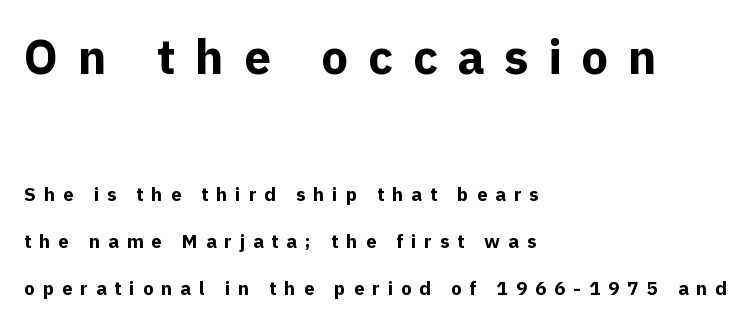
The image shows 48 px bold sans-serif type, upright; set left-aligned, loose line spacing (2.47x), unusually wide letter spacing (+0.41 em), not underlined; the first (top) block is 2.53x larger; a medium x-height.
